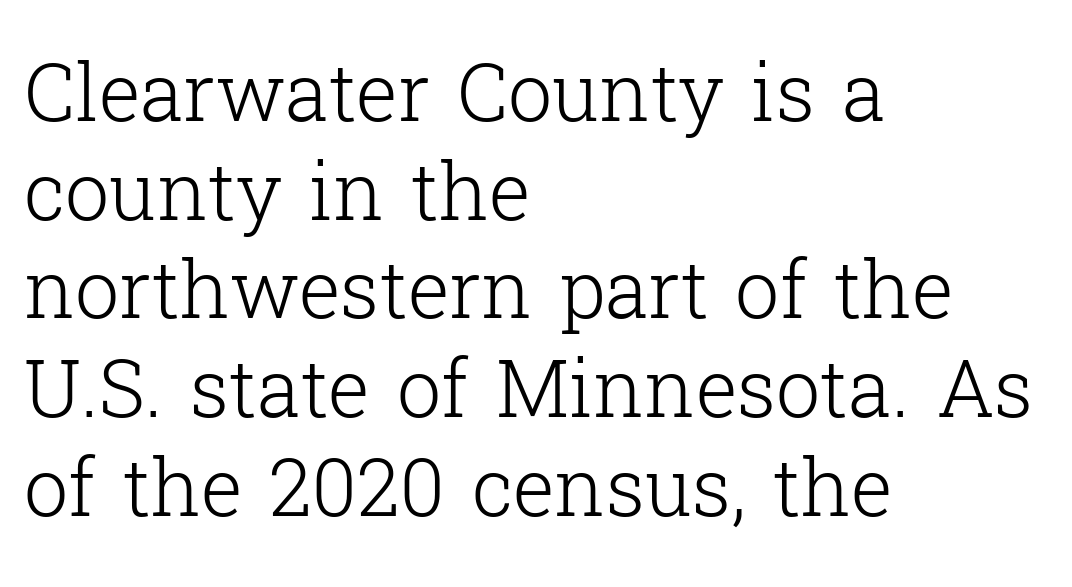
The image shows 79 px light serif type, upright; set left-aligned, normal line spacing (1.25x), normal letter spacing, not underlined; low stroke contrast and a medium x-height.
